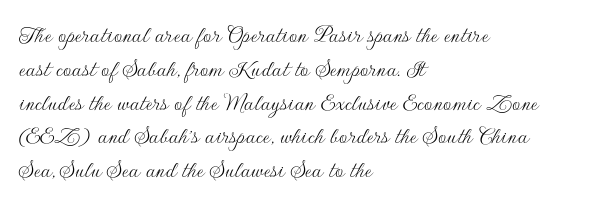
Descenders are the only things crossing below the line. Compared with typical paragraphs, the rows here are spaced about the same. The setting favours the left margin, as ordinary paragraphs usually do.
